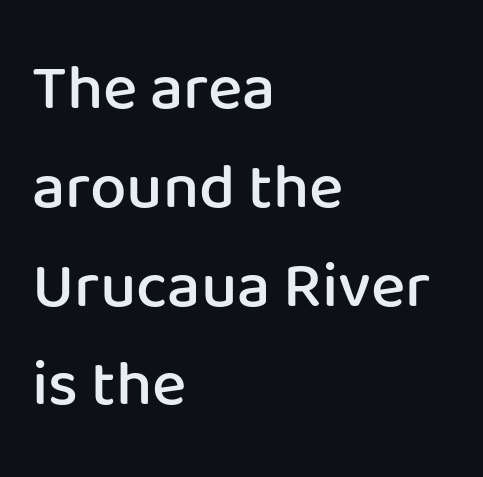
Q: Is the text bold? A: Semi-bold.
Q: Is the text italic (slanted)? A: No, it is upright.
Q: Is the typeface a serif or a sans-serif typeface? A: Sans-serif.
Q: Is the text underlined? A: No.
Q: How is the paragraph aligned? A: Left-aligned.
Q: Is the spacing between letters normal or unusually wide? A: Normal.
Q: Is the spacing between lines tight, normal or loose? A: Normal.
Q: Width (condensed, normal, or wide)? A: Normal.
Q: Stroke contrast? A: Low.
Q: x-height? A: Medium.
Q: Monospaced? A: No.
